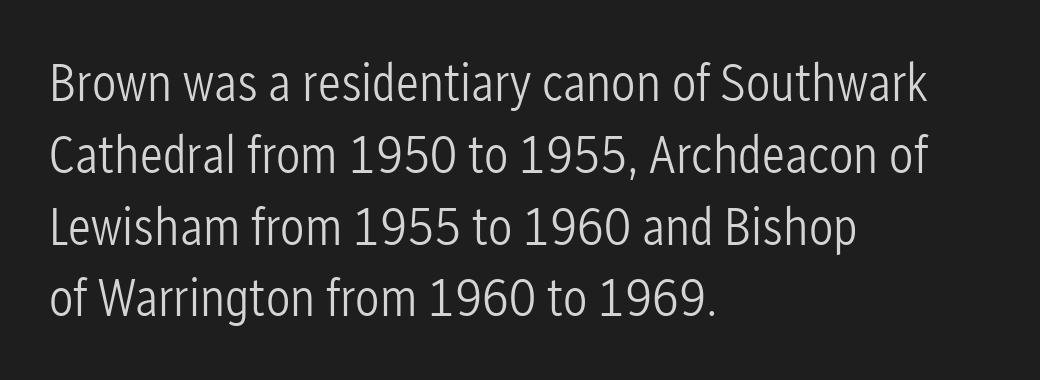
{"serif": "no", "italic": "no", "bold": "no", "weight": "light", "width": "condensed", "stroke_contrast": "low", "x_height": "medium", "monospaced": "no", "underline": "no", "align": "left", "line_spacing": "normal", "line_spacing_ratio": 1.33, "letter_spacing": "normal", "letter_spacing_em": 0.0, "glyph_px": 54}
